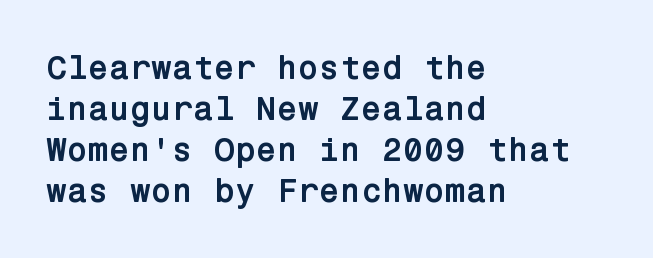
{"serif": "no", "italic": "no", "bold": "yes", "weight": "semibold", "width": "normal", "stroke_contrast": "low", "x_height": "medium", "underline": "no", "align": "left", "line_spacing_ratio": 1.21, "letter_spacing": "normal", "letter_spacing_em": 0.0, "glyph_px": 34}
